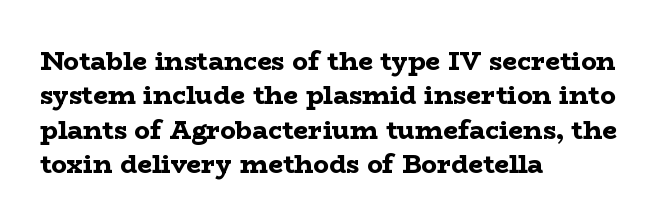
The image shows 26 px bold type, upright; set left-aligned, normal line spacing (1.32x), normal letter spacing, not underlined.
